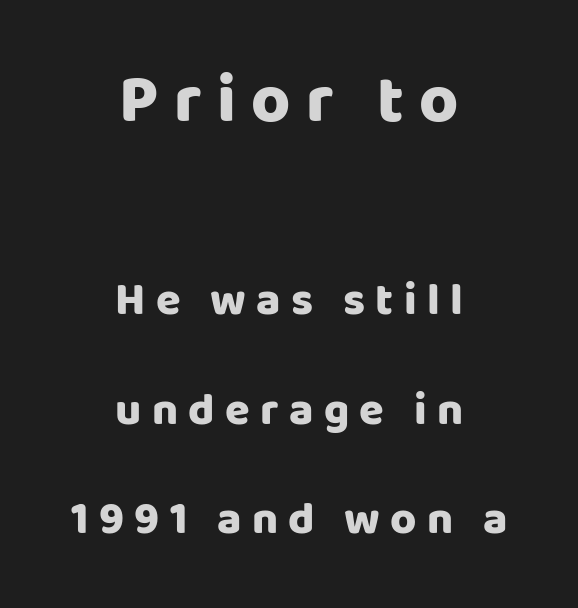
Q: Is the text bold? A: Yes.
Q: Is the text italic (slanted)? A: No, it is upright.
Q: Is the typeface a serif or a sans-serif typeface? A: Sans-serif.
Q: Is the text underlined? A: No.
Q: How is the paragraph aligned? A: Centered.
Q: Is the spacing between letters normal or unusually wide? A: Unusually wide.
Q: Is the spacing between lines tight, normal or loose? A: Loose.
Q: Which block of text is set in a larger size, the first (top) or the second (bottom)? A: The first (top) one.
Q: Width (condensed, normal, or wide)? A: Normal.
Q: Stroke contrast? A: Low.
Q: x-height? A: Large.
Q: Monospaced? A: No.
